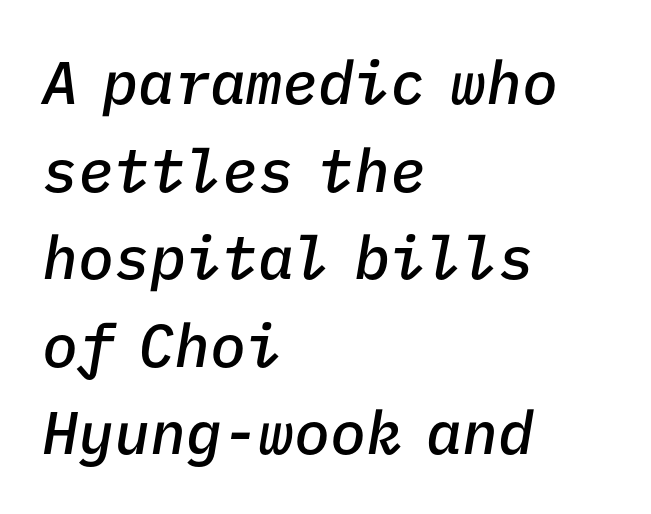
The string is rendered with underlining switched off. All the whitespace from short lines collects on the right. You could count columns in this text — the font is strictly monospaced. Does the leading feel generous? No, just average.
